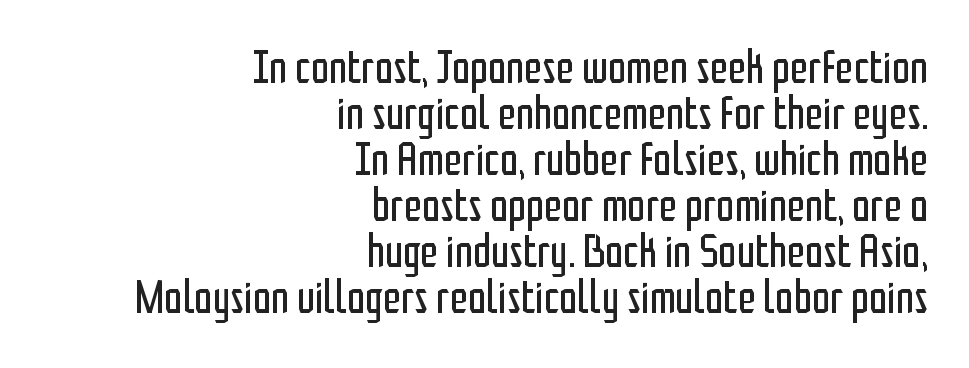
{"serif": "no", "italic": "no", "bold": "no", "weight": "regular", "width": "condensed", "stroke_contrast": "low", "x_height": "medium", "monospaced": "no", "underline": "no", "align": "right", "line_spacing": "tight", "line_spacing_ratio": 1.0, "letter_spacing": "normal", "letter_spacing_em": 0.0, "glyph_px": 46}
